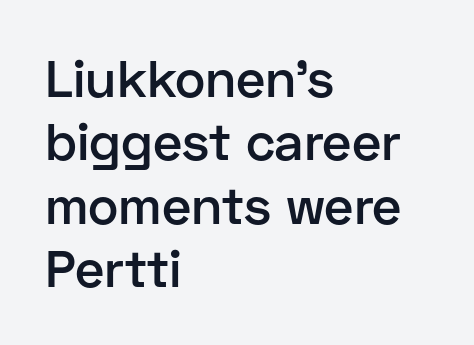
The image shows 52 px semibold sans-serif type, upright; set left-aligned, line spacing 1.22x, normal letter spacing, not underlined; low stroke contrast and a medium x-height.
